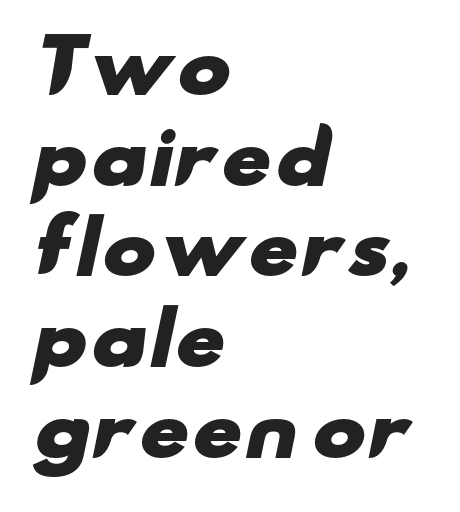
Q: Is the text bold? A: Yes.
Q: Is the typeface a serif or a sans-serif typeface? A: Sans-serif.
Q: Is the text underlined? A: No.
Q: How is the paragraph aligned? A: Left-aligned.
Q: Is the spacing between letters normal or unusually wide? A: Normal.
Q: Is the spacing between lines tight, normal or loose? A: Normal.
Q: Width (condensed, normal, or wide)? A: Wide.
Q: Stroke contrast? A: Low.
Q: x-height? A: Small.
Q: Monospaced? A: No.
